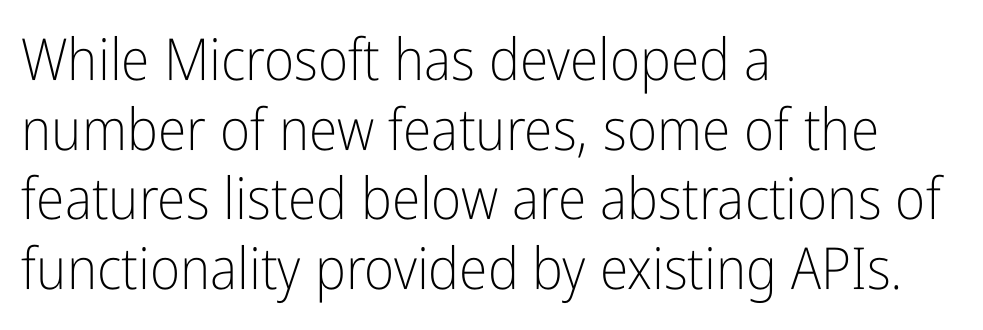
The image shows 58 px light, condensed sans-serif type, upright; set left-aligned, line spacing 1.2x, normal letter spacing, not underlined; low stroke contrast and a medium x-height.
